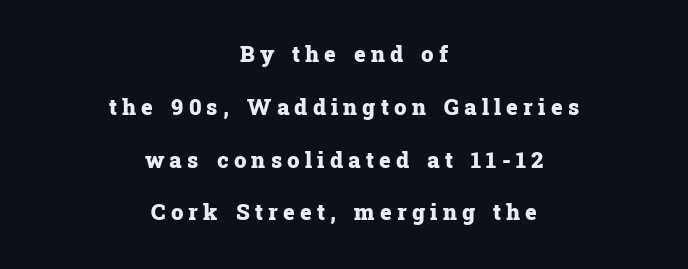
Q: Is the text bold? A: Yes.
Q: Is the text italic (slanted)? A: No, it is upright.
Q: Is the text underlined? A: No.
Q: How is the paragraph aligned? A: Centered.
Q: Is the spacing between letters normal or unusually wide? A: Unusually wide.
Q: Is the spacing between lines tight, normal or loose? A: Loose.
